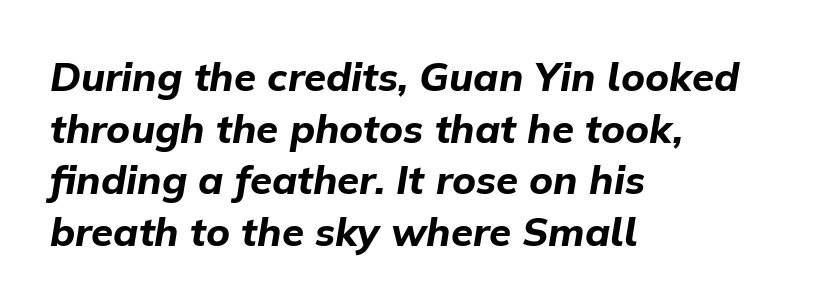
{"italic": "yes", "lean": "right", "slant_degrees": 9, "bold": "yes", "weight": "bold", "width": "normal", "stroke_contrast": "low", "x_height": "medium", "monospaced": "no", "underline": "no", "align": "left", "line_spacing": "normal", "line_spacing_ratio": 1.29, "letter_spacing": "normal", "letter_spacing_em": 0.0, "glyph_px": 40}
